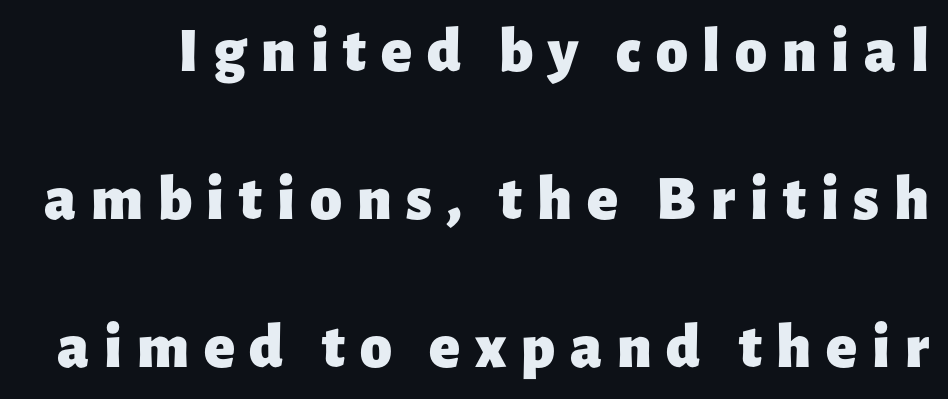
The tracking jumps out immediately: characters are airy and widely separated. The space beneath each line is pristine and unruled. On the weight axis this lands at bold, roughly 700. Spacing verdict: proportional, widths tailored to each character. The text was rendered using a sans face with plain stroke endings. How would I describe the line gaps? Wide and relaxed.
